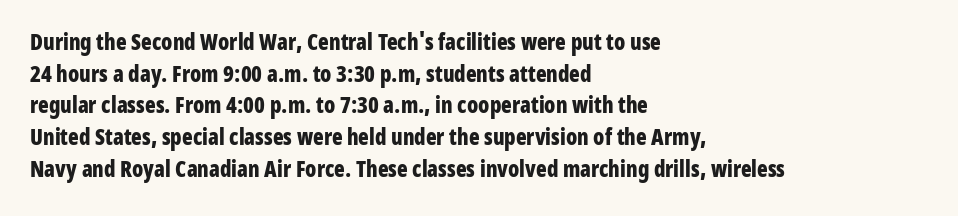
Beneath every word, the page is bare. Successive baselines arrive at the customary interval. It's the straight-up-and-down kind of type. Which margin do the lines hug? The left one — the right edge is uneven. Thick stems and heavy bowls — unmistakably bold.
